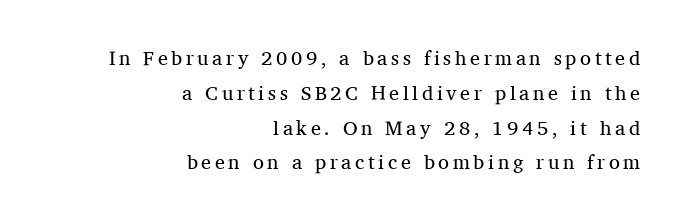
The image shows 20 px text type, upright; set right-aligned, line spacing 1.74x, not underlined.
